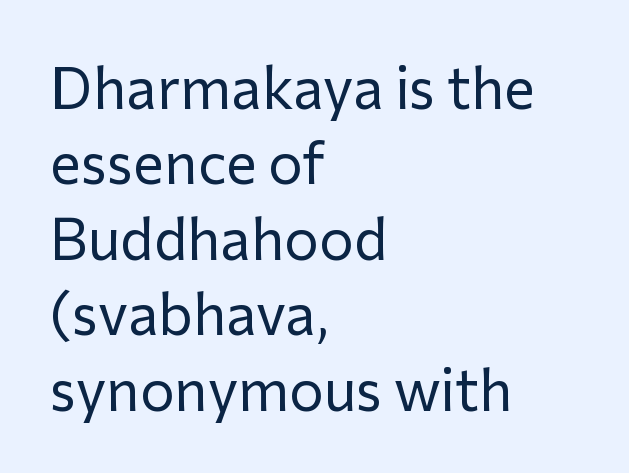
Posture: vertical. Reading down the block, your eye returns to a fixed left position each line. No heavy texture on the line: the type isn't bold. Is the letter spacing exaggerated? No — it looks like the ordinary default. Is this a sans? Yes — the strokes have no serifs.
